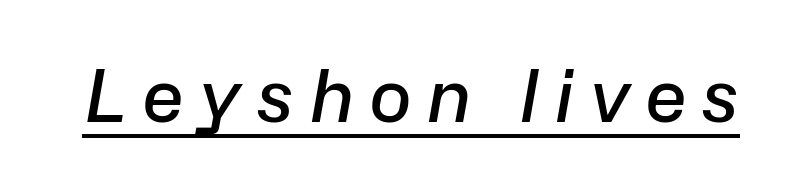
The type is letterspaced generously, with wide tracking. Spacing verdict: proportional, widths tailored to each character. A bit beefed up — I'd call it semibold rather than bold. The rendering uses the underline text-decoration.
